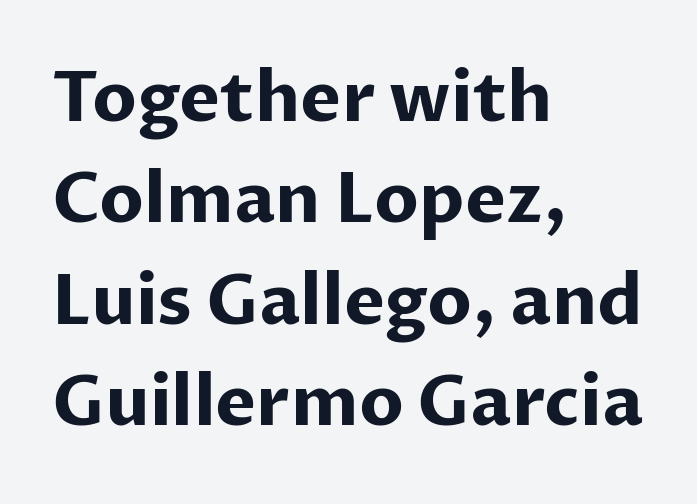
{"serif": "no", "italic": "no", "bold": "yes", "weight": "bold", "width": "normal", "stroke_contrast": "low", "x_height": "medium", "monospaced": "no", "underline": "no", "align": "left", "line_spacing": "normal", "line_spacing_ratio": 1.47, "letter_spacing": "normal", "letter_spacing_em": 0.0, "glyph_px": 69}
